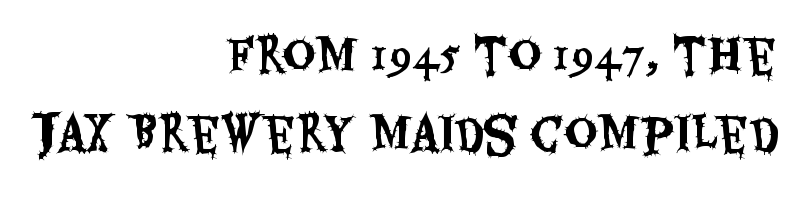
Honestly, there is no underline to notice here at all. These lines were composed using upright roman letters. Note: no serifs on the glyphs. No extra tracking has been applied to these lines. The setting favours the right margin, as signatures and pull-quotes sometimes do.
